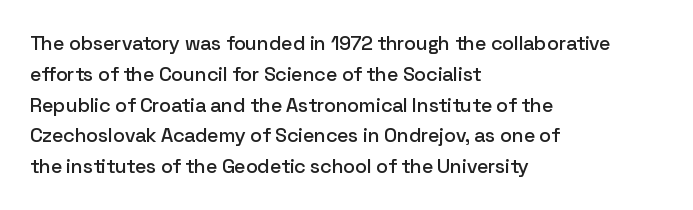
The image shows 20 px text type, upright; set left-aligned, normal line spacing (1.54x), normal letter spacing, not underlined.
